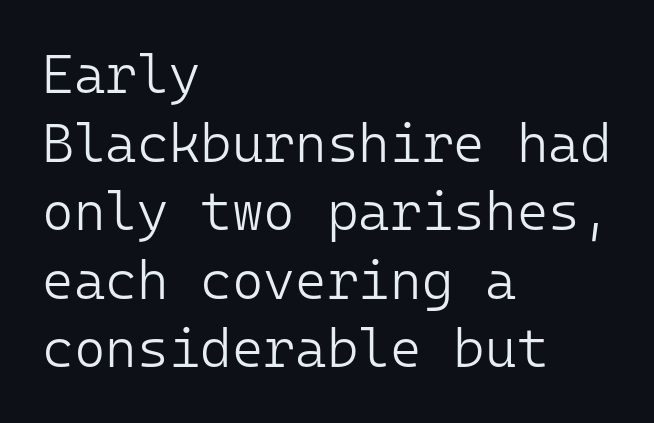
The image shows 54 px light sans-serif type, upright, monospaced; set left-aligned, normal line spacing (1.27x), normal letter spacing, not underlined; low stroke contrast and a medium x-height.
